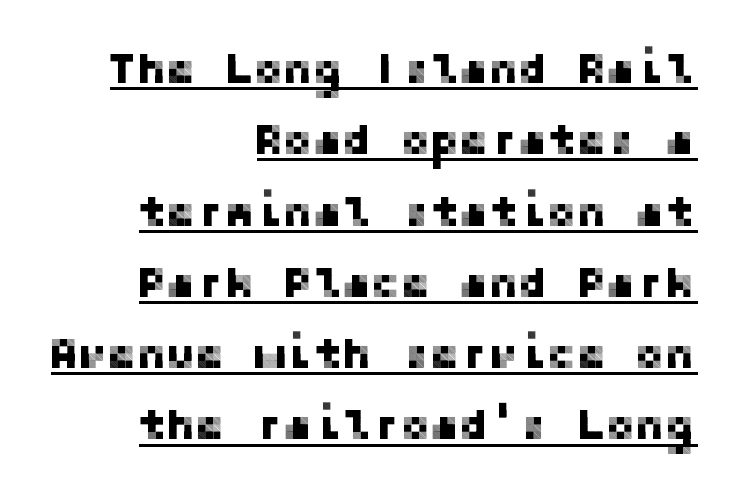
{"serif": "no", "italic": "no", "width": "normal", "stroke_contrast": "low", "x_height": "medium", "underline": "yes", "align": "right", "line_spacing": "normal", "line_spacing_ratio": 1.62, "letter_spacing": "normal", "letter_spacing_em": 0.0, "glyph_px": 44}
